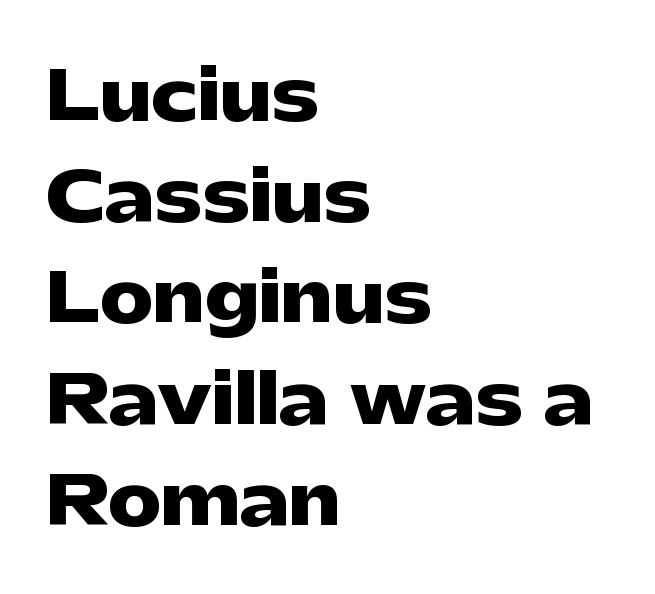
{"serif": "no", "italic": "no", "bold": "yes", "weight": "heavy", "width": "wide", "stroke_contrast": "low", "x_height": "medium", "monospaced": "no", "underline": "no", "align": "left", "line_spacing": "normal", "line_spacing_ratio": 1.51, "letter_spacing": "normal", "letter_spacing_em": 0.0, "glyph_px": 67}
